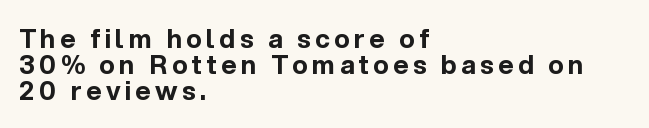
Q: Is the text bold? A: Yes.
Q: Is the text italic (slanted)? A: No, it is upright.
Q: Is the text underlined? A: No.
Q: How is the paragraph aligned? A: Left-aligned.
Q: Is the spacing between lines tight, normal or loose? A: Tight.
